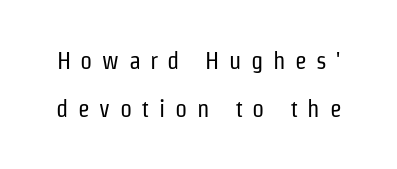
The image shows 24 px text type, upright; set loose line spacing (2.0x), unusually wide letter spacing (+0.4 em), not underlined.
